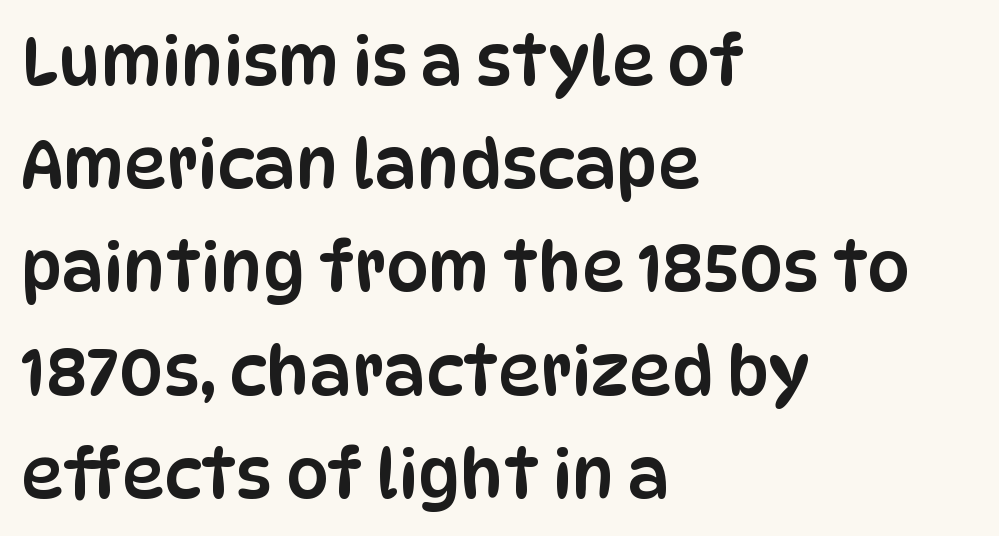
Caption: multi-line text, flush left, ragged right. Beneath every word, the page is bare. Look at the bottom of the vertical strokes: they stop flat, with no serifs. Words appear dense and cohesive because spacing is normal. A typesetter would call this proportional, since set widths differ per character. Quick note: interline space is typical.
